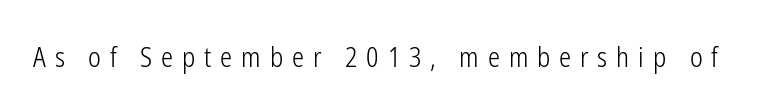
The image shows 27 px text type, upright; set unusually wide letter spacing (+0.33 em), not underlined.
